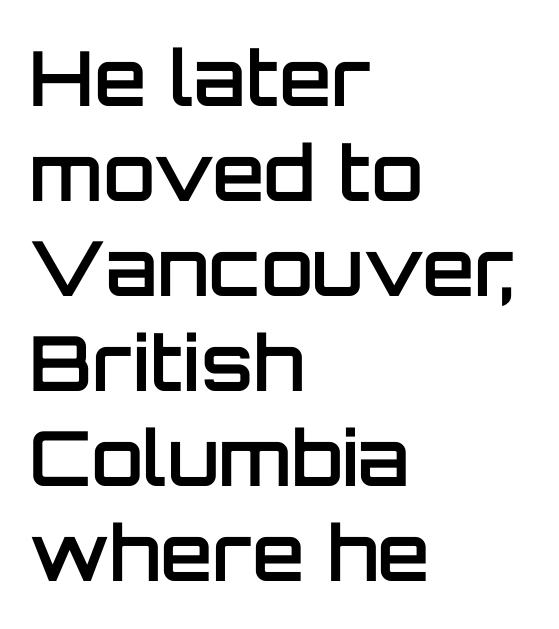
Q: Is the text bold? A: Semi-bold.
Q: Is the text italic (slanted)? A: No, it is upright.
Q: Is the typeface a serif or a sans-serif typeface? A: Sans-serif.
Q: Is the text underlined? A: No.
Q: How is the paragraph aligned? A: Left-aligned.
Q: Is the spacing between letters normal or unusually wide? A: Normal.
Q: Is the spacing between lines tight, normal or loose? A: Normal.
Q: Width (condensed, normal, or wide)? A: Normal.
Q: Stroke contrast? A: Low.
Q: x-height? A: Large.
Q: Monospaced? A: No.
